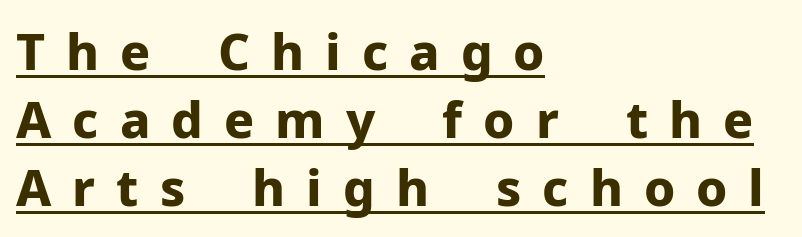
The image shows 50 px bold sans-serif type, upright; set left-aligned, normal line spacing (1.36x), unusually wide letter spacing (+0.42 em), underlined; low stroke contrast and a medium x-height.
